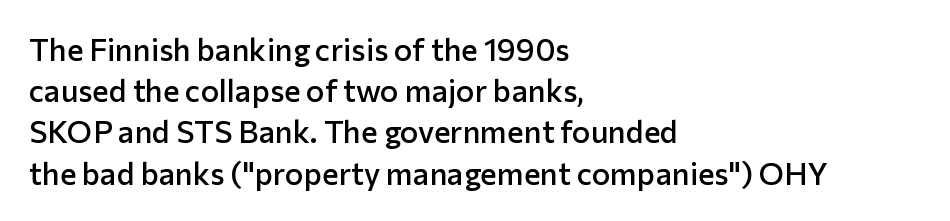
A typesetter would call this proportional, since set widths differ per character. The glyphs are unaccompanied by any horizontal stroke below them. This rendering uses left alignment, leaving the right contour irregular. This is the in-between weight designers call semibold or demi. Is there much room between lines? A standard amount, neither cramped nor airy. This sample uses an upright cut, with every glyph sitting square on the baseline.
